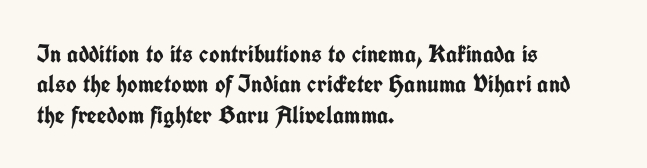
Q: Is the text bold? A: Yes.
Q: Is the text italic (slanted)? A: No, it is upright.
Q: Is the text underlined? A: No.
Q: How is the paragraph aligned? A: Left-aligned.
Q: Is the spacing between letters normal or unusually wide? A: Normal.
